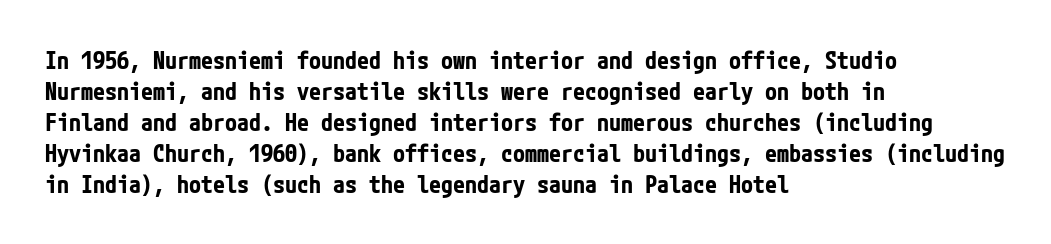
{"italic": "no", "bold": "yes", "underline": "no", "align": "left", "line_spacing": "normal", "line_spacing_ratio": 1.29, "letter_spacing": "normal", "letter_spacing_em": 0.0, "glyph_px": 24}
